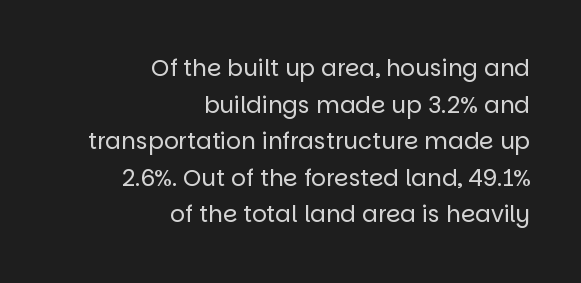
Q: Is the text bold? A: No.
Q: Is the text italic (slanted)? A: No, it is upright.
Q: Is the text underlined? A: No.
Q: How is the paragraph aligned? A: Right-aligned.
Q: Is the spacing between letters normal or unusually wide? A: Normal.
Q: Is the spacing between lines tight, normal or loose? A: Normal.
